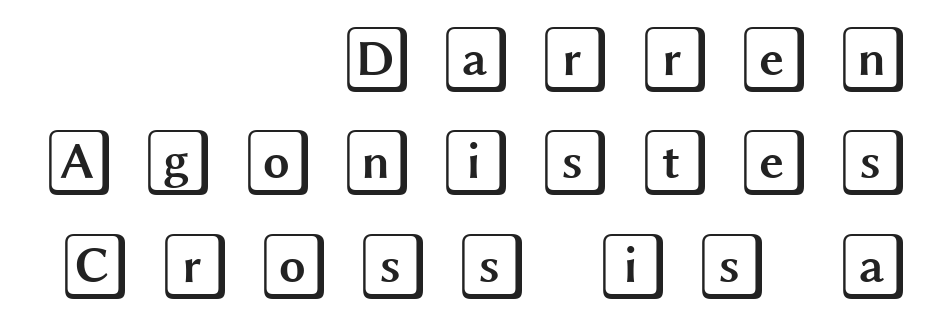
Q: Is the text italic (slanted)? A: No, it is upright.
Q: Is the text underlined? A: No.
Q: How is the paragraph aligned? A: Right-aligned.
Q: Is the spacing between letters normal or unusually wide? A: Unusually wide.
Q: Is the spacing between lines tight, normal or loose? A: Normal.
Q: Width (condensed, normal, or wide)? A: Wide.
Q: x-height? A: Large.
